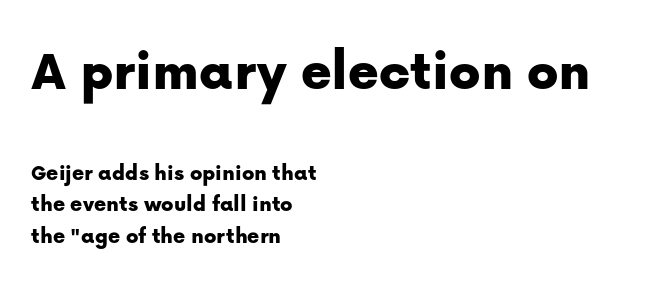
Q: Is the text italic (slanted)? A: No, it is upright.
Q: Is the typeface a serif or a sans-serif typeface? A: Sans-serif.
Q: Is the text underlined? A: No.
Q: How is the paragraph aligned? A: Left-aligned.
Q: Is the spacing between letters normal or unusually wide? A: Normal.
Q: Is the spacing between lines tight, normal or loose? A: Normal.
Q: Which block of text is set in a larger size, the first (top) or the second (bottom)? A: The first (top) one.
Q: Width (condensed, normal, or wide)? A: Normal.
Q: Stroke contrast? A: Low.
Q: x-height? A: Medium.
Q: Monospaced? A: No.
